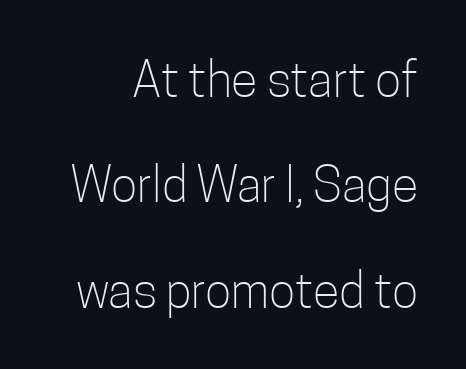
The lettering holds an erect, upright posture throughout. The letters advance in unequal steps, a hallmark of proportional type. The passage shown is typeset with a sans-serif family. Notice the wide empty band between every row — that's loose leading.
